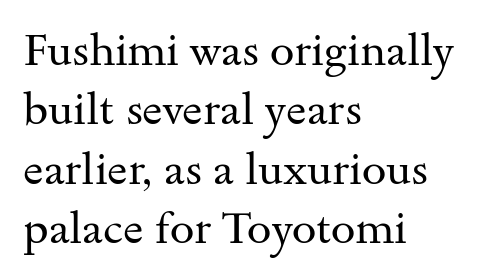
Q: Is the text bold? A: No.
Q: Is the text italic (slanted)? A: No, it is upright.
Q: Is the typeface a serif or a sans-serif typeface? A: Serif.
Q: Is the text underlined? A: No.
Q: How is the paragraph aligned? A: Left-aligned.
Q: Is the spacing between letters normal or unusually wide? A: Normal.
Q: Is the spacing between lines tight, normal or loose? A: Normal.
Q: Width (condensed, normal, or wide)? A: Wide.
Q: Stroke contrast? A: Medium.
Q: x-height? A: Small.
Q: Monospaced? A: No.
